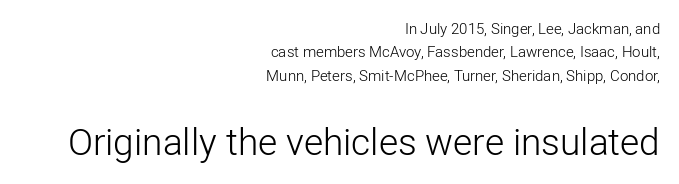
Serif or sans? Sans — the stroke terminals are bare. This rendering leaves character spacing at its baseline value. Between these two stacked blocks, the lower one wins on size. Alignment: flush right. Upright lettering throughout.
